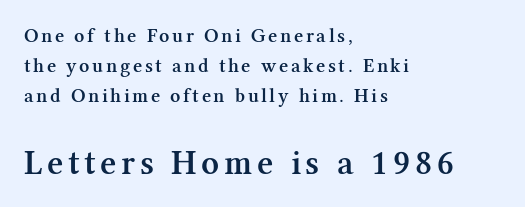
The image shows 35 px semibold serif type, upright; set left-aligned, normal line spacing (1.5x), not underlined; the second (bottom) block is 1.75x larger; medium stroke contrast and a medium x-height.
